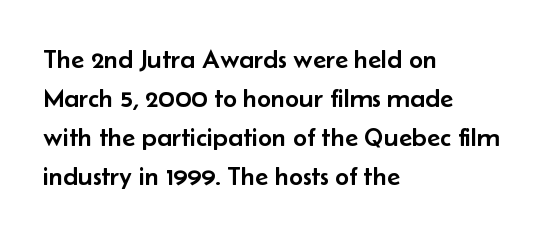
{"italic": "no", "underline": "no", "align": "left", "line_spacing": "normal", "line_spacing_ratio": 1.45, "letter_spacing": "normal", "letter_spacing_em": 0.0, "glyph_px": 27}
